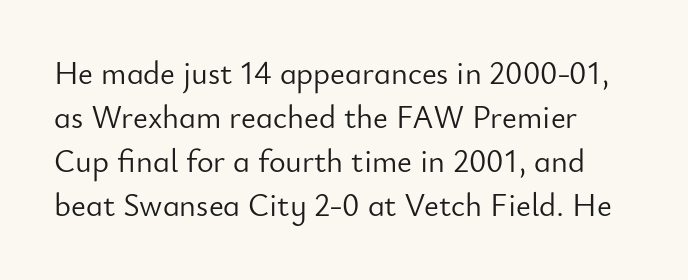
Q: Is the text bold? A: No.
Q: Is the text italic (slanted)? A: No, it is upright.
Q: Is the typeface a serif or a sans-serif typeface? A: Sans-serif.
Q: Is the text underlined? A: No.
Q: Is the spacing between letters normal or unusually wide? A: Normal.
Q: Is the spacing between lines tight, normal or loose? A: Normal.
Q: Width (condensed, normal, or wide)? A: Normal.
Q: Stroke contrast? A: Low.
Q: x-height? A: Small.
Q: Monospaced? A: No.
